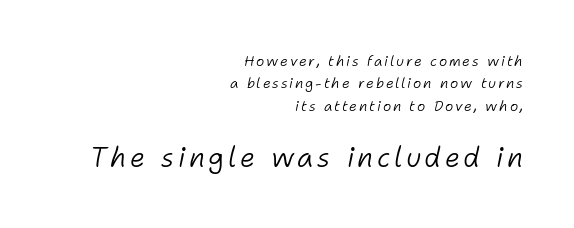
{"italic": "yes", "lean": "right", "slant_degrees": 11, "bold": "no", "underline": "no", "align": "right", "line_spacing": "normal", "line_spacing_ratio": 1.59, "larger_block": "second", "size_ratio": 1.93, "glyph_px": 27}
